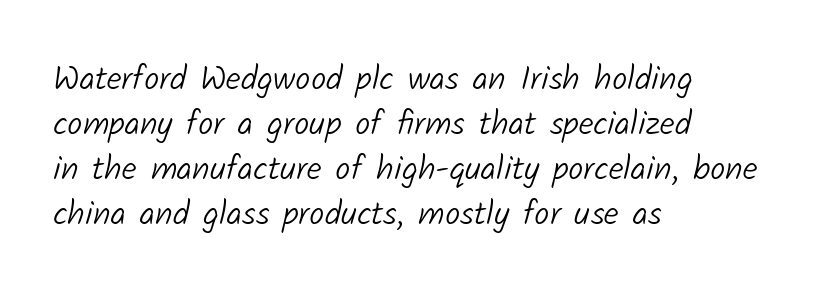
Q: Is the text bold? A: No.
Q: Is the typeface a serif or a sans-serif typeface? A: Sans-serif.
Q: Is the text underlined? A: No.
Q: How is the paragraph aligned? A: Left-aligned.
Q: Is the spacing between letters normal or unusually wide? A: Normal.
Q: Is the spacing between lines tight, normal or loose? A: Normal.
Q: Width (condensed, normal, or wide)? A: Normal.
Q: Stroke contrast? A: Low.
Q: x-height? A: Medium.
Q: Monospaced? A: No.
